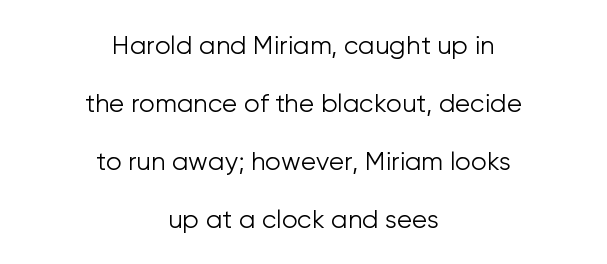
The image shows 25 px text type, upright; set centered, loose line spacing (2.32x), normal letter spacing, not underlined.
